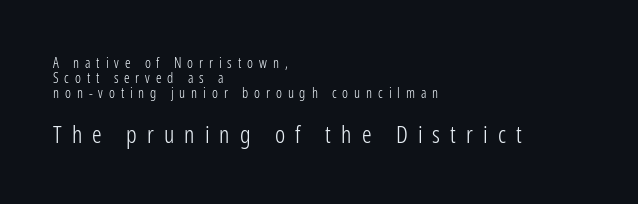
{"italic": "no", "bold": "no", "underline": "no", "align": "left", "line_spacing": "tight", "line_spacing_ratio": 1.06, "letter_spacing": "wide", "letter_spacing_em": 0.42, "larger_block": "second", "size_ratio": 1.71, "glyph_px": 24}
